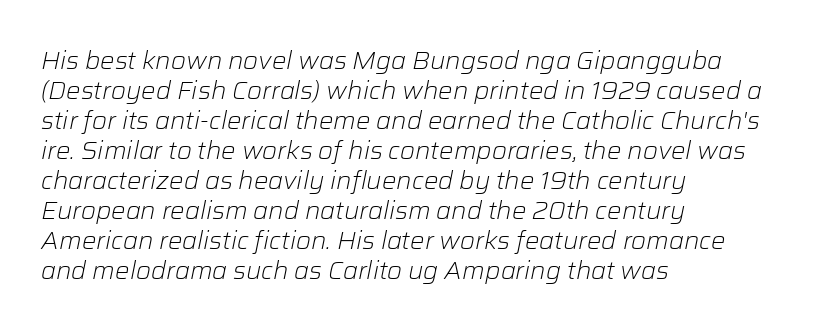
{"italic": "yes", "lean": "right", "slant_degrees": 12, "bold": "no", "underline": "no", "align": "left", "line_spacing": "normal", "line_spacing_ratio": 1.25, "letter_spacing": "normal", "letter_spacing_em": 0.0, "glyph_px": 24}
